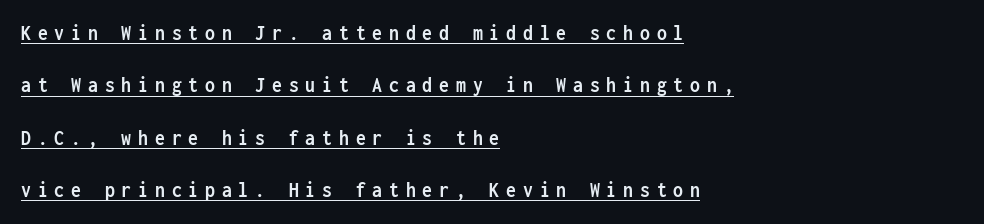
{"italic": "no", "bold": "yes", "underline": "yes", "align": "left", "line_spacing": "loose", "line_spacing_ratio": 2.38, "letter_spacing": "wide", "letter_spacing_em": 0.31, "glyph_px": 22}
